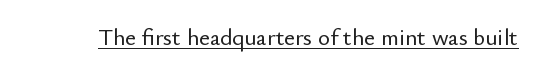
Q: Is the text italic (slanted)? A: No, it is upright.
Q: Is the text underlined? A: Yes.
Q: Is the spacing between letters normal or unusually wide? A: Normal.
